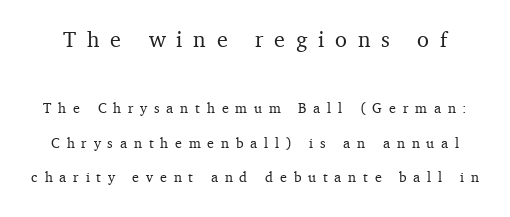
{"italic": "no", "underline": "no", "line_spacing": "loose", "line_spacing_ratio": 2.47, "letter_spacing": "wide", "letter_spacing_em": 0.49, "larger_block": "first", "size_ratio": 1.57, "glyph_px": 22}
